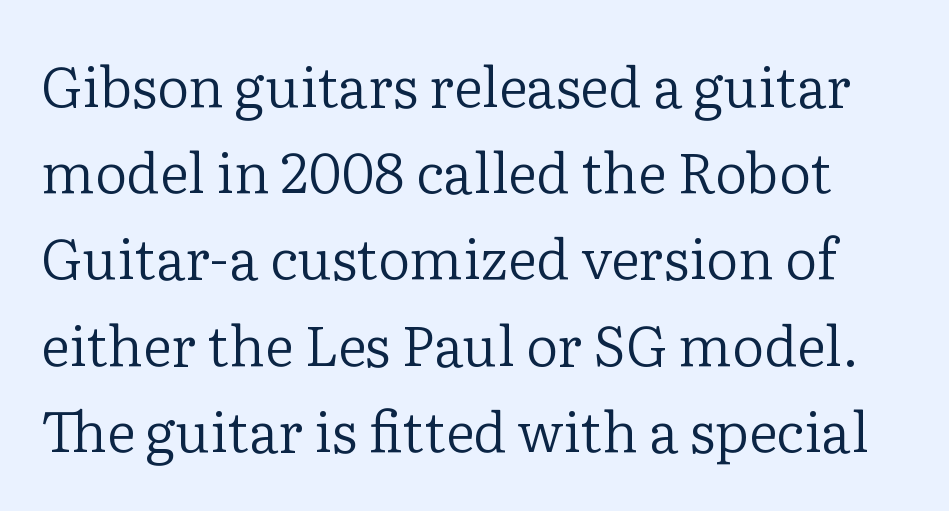
{"serif": "yes", "italic": "no", "bold": "no", "weight": "regular", "width": "normal", "stroke_contrast": "low", "x_height": "medium", "monospaced": "no", "underline": "no", "line_spacing": "normal", "line_spacing_ratio": 1.54, "letter_spacing": "normal", "letter_spacing_em": 0.0, "glyph_px": 56}
